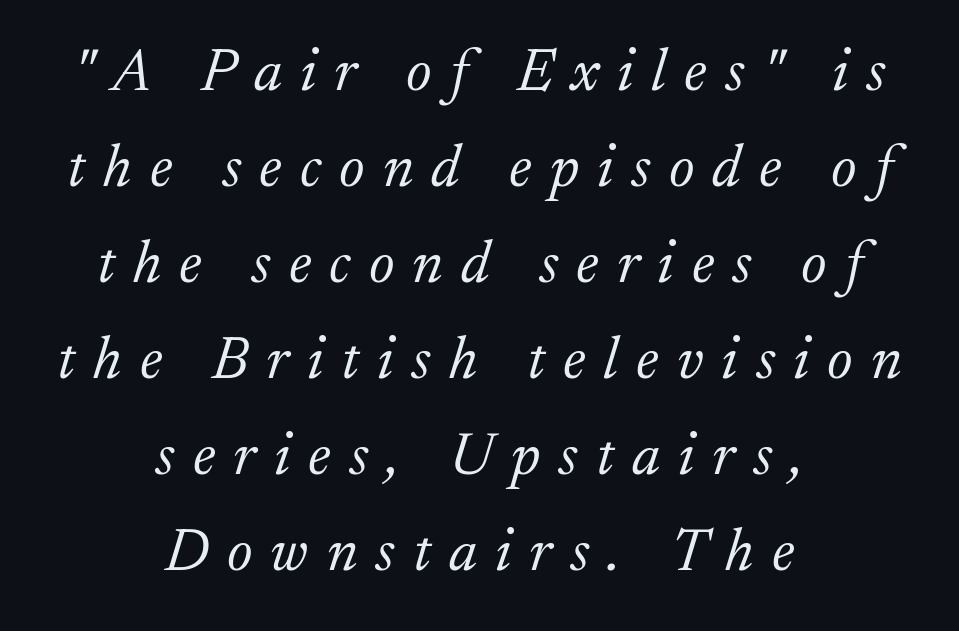
{"serif": "yes", "italic": "yes", "lean": "right", "slant_degrees": 17, "bold": "no", "weight": "light", "width": "normal", "stroke_contrast": "low", "x_height": "medium", "monospaced": "no", "underline": "no", "align": "center", "line_spacing": "normal", "line_spacing_ratio": 1.6, "letter_spacing": "wide", "letter_spacing_em": 0.3, "glyph_px": 60}
